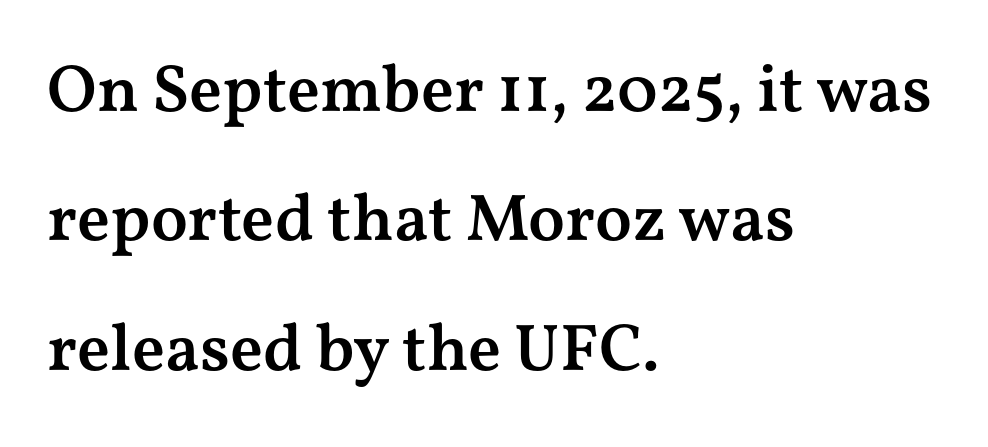
Q: Is the text bold? A: Semi-bold.
Q: Is the text italic (slanted)? A: No, it is upright.
Q: Is the typeface a serif or a sans-serif typeface? A: Serif.
Q: Is the text underlined? A: No.
Q: How is the paragraph aligned? A: Left-aligned.
Q: Is the spacing between letters normal or unusually wide? A: Normal.
Q: Is the spacing between lines tight, normal or loose? A: Loose.
Q: Width (condensed, normal, or wide)? A: Wide.
Q: Stroke contrast? A: Medium.
Q: x-height? A: Medium.
Q: Monospaced? A: No.
